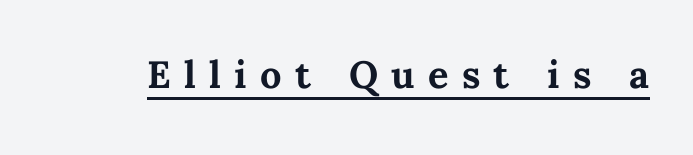
Q: Is the text bold? A: Yes.
Q: Is the text italic (slanted)? A: No, it is upright.
Q: Is the text underlined? A: Yes.
Q: Is the spacing between letters normal or unusually wide? A: Unusually wide.
Q: Width (condensed, normal, or wide)? A: Normal.
Q: Stroke contrast? A: Medium.
Q: x-height? A: Medium.
Q: Monospaced? A: No.
